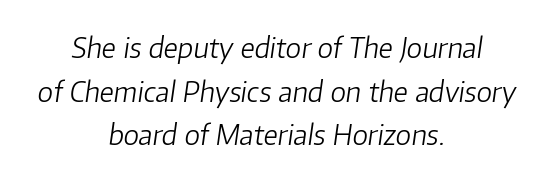
Q: Is the text bold? A: No.
Q: Is the text italic (slanted)? A: Yes, it leans right by about 8 degrees.
Q: Is the text underlined? A: No.
Q: How is the paragraph aligned? A: Centered.
Q: Is the spacing between letters normal or unusually wide? A: Normal.
Q: Is the spacing between lines tight, normal or loose? A: Normal.
Q: Width (condensed, normal, or wide)? A: Normal.
Q: Stroke contrast? A: Low.
Q: x-height? A: Medium.
Q: Monospaced? A: No.
